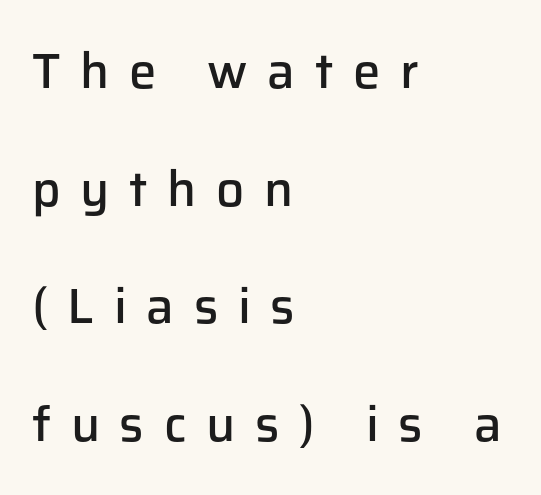
The image shows 49 px semibold sans-serif type, upright; set left-aligned, loose line spacing (2.4x), unusually wide letter spacing (+0.4 em), not underlined; low stroke contrast and a medium x-height.
